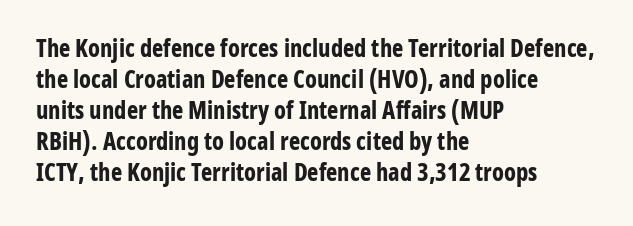
If you measured baseline to baseline, you'd find a middling distance. The specimen reads as upright at a glance. Glyph-to-glyph distance matches everyday printed text. Heavy, bold letterforms. Each row of text sits above clean, open space.
